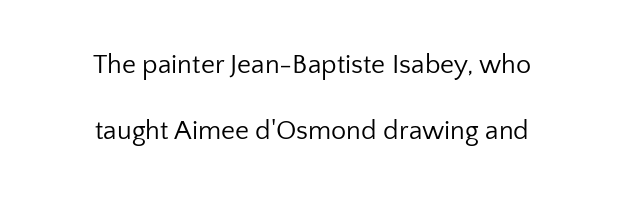
The image shows 27 px text type, upright; set centered, loose line spacing (2.45x), normal letter spacing, not underlined.
